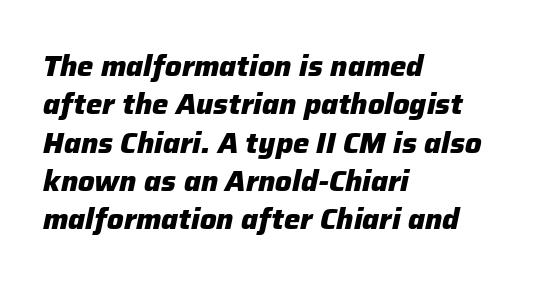
The image shows 29 px heavy type, italic (leaning right); set left-aligned, normal line spacing (1.32x), normal letter spacing, not underlined; low stroke contrast and a medium x-height.
